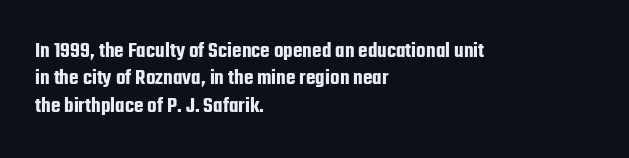
The image shows 22 px text type, upright; set left-aligned, normal line spacing (1.25x), normal letter spacing, not underlined.
